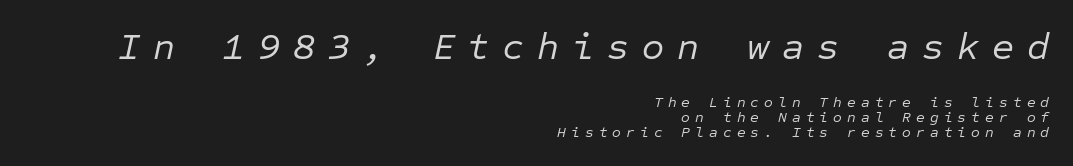
Q: Is the text bold? A: No.
Q: Is the text italic (slanted)? A: Yes, it leans right by about 12 degrees.
Q: Is the text underlined? A: No.
Q: How is the paragraph aligned? A: Right-aligned.
Q: Is the spacing between letters normal or unusually wide? A: Unusually wide.
Q: Is the spacing between lines tight, normal or loose? A: Tight.
Q: Which block of text is set in a larger size, the first (top) or the second (bottom)? A: The first (top) one.
Q: Width (condensed, normal, or wide)? A: Normal.
Q: Stroke contrast? A: Low.
Q: x-height? A: Medium.
Q: Monospaced? A: Yes.
